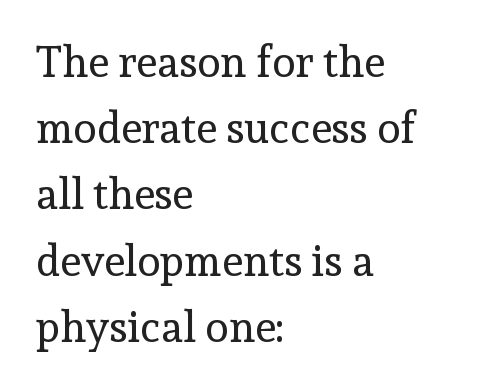
{"serif": "yes", "italic": "no", "bold": "no", "weight": "regular", "width": "normal", "x_height": "medium", "monospaced": "no", "underline": "no", "align": "left", "line_spacing": "normal", "line_spacing_ratio": 1.54, "letter_spacing": "normal", "letter_spacing_em": 0.0, "glyph_px": 43}
